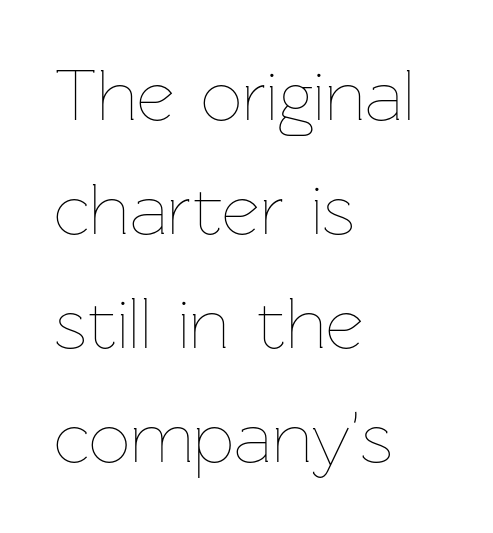
Honestly, the row spacing looks completely unremarkable. Descender tails drop into unmarked territory. This sample uses an upright cut, with every glyph sitting square on the baseline. Short note: letters normally spaced. Think of a printed novel: that variable character pitch is what you see here.
